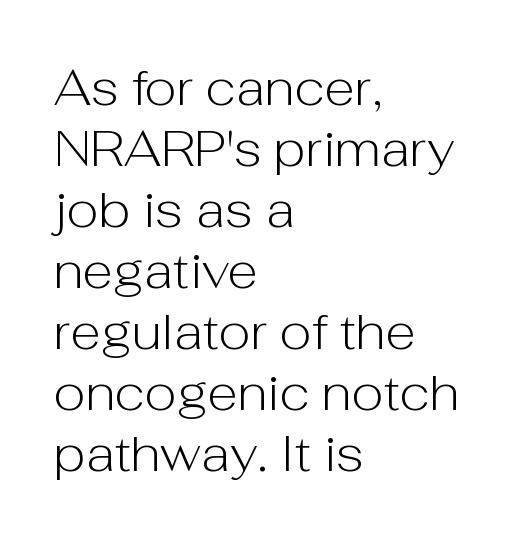
The image shows 50 px light sans-serif type, upright; set left-aligned, line spacing 1.22x, normal letter spacing, not underlined; low stroke contrast and a medium x-height.
